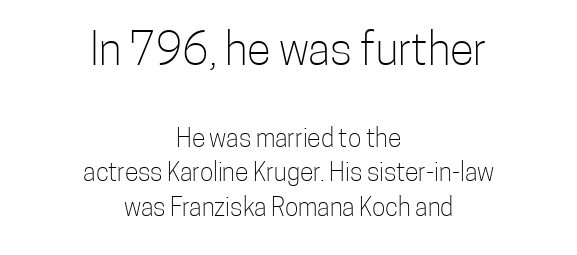
The image shows 44 px light, condensed sans-serif type, upright; set centered, normal line spacing (1.38x), normal letter spacing, not underlined; the first (top) block is 1.76x larger; low stroke contrast and a medium x-height.
